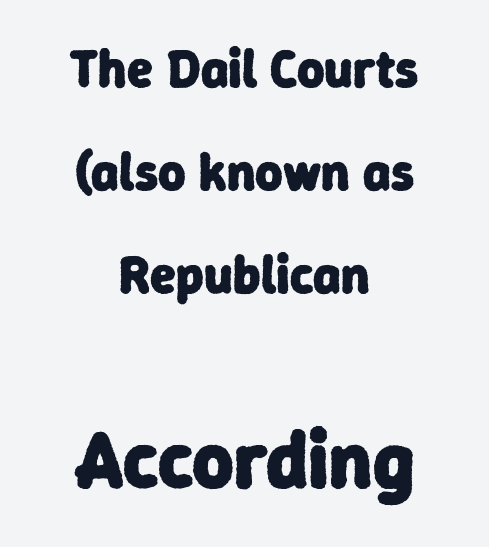
Q: Is the text bold? A: Yes.
Q: Is the typeface a serif or a sans-serif typeface? A: Sans-serif.
Q: Is the text underlined? A: No.
Q: How is the paragraph aligned? A: Centered.
Q: Is the spacing between letters normal or unusually wide? A: Normal.
Q: Is the spacing between lines tight, normal or loose? A: Loose.
Q: Which block of text is set in a larger size, the first (top) or the second (bottom)? A: The second (bottom) one.
Q: Width (condensed, normal, or wide)? A: Normal.
Q: Stroke contrast? A: Low.
Q: x-height? A: Medium.
Q: Monospaced? A: No.
